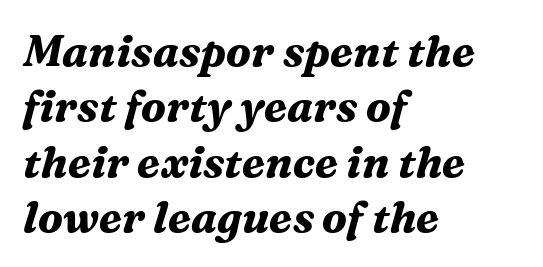
The image shows 43 px bold serif type, italic (leaning right); set left-aligned, normal line spacing (1.29x), normal letter spacing, not underlined; medium stroke contrast and a medium x-height.
